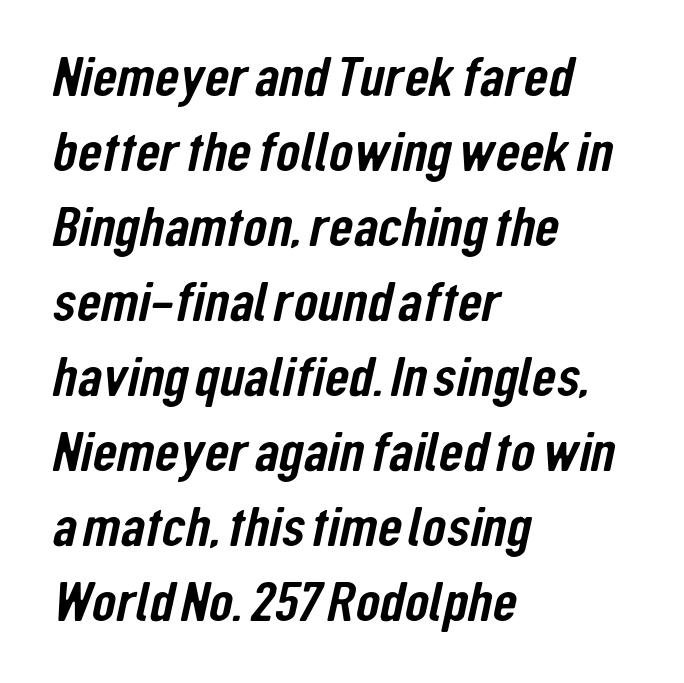
Q: Is the typeface a serif or a sans-serif typeface? A: Sans-serif.
Q: Is the text underlined? A: No.
Q: How is the paragraph aligned? A: Left-aligned.
Q: Is the spacing between letters normal or unusually wide? A: Normal.
Q: Is the spacing between lines tight, normal or loose? A: Normal.
Q: Width (condensed, normal, or wide)? A: Condensed.
Q: Stroke contrast? A: Low.
Q: x-height? A: Medium.
Q: Monospaced? A: No.
